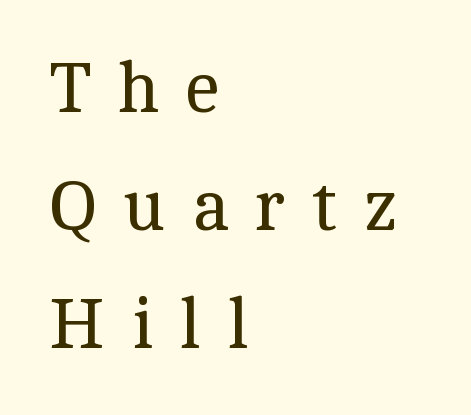
This sample has the flowing, uneven cadence of proportional lettering. A classic flush-left, rag-right setting is used for this passage. Look at the tracking — it's clearly loosened, letters drifting apart. Upright lettering throughout. Small tapered or slab feet sit at the stroke ends, so this counts as serif. A bare baseline throughout the passage.
